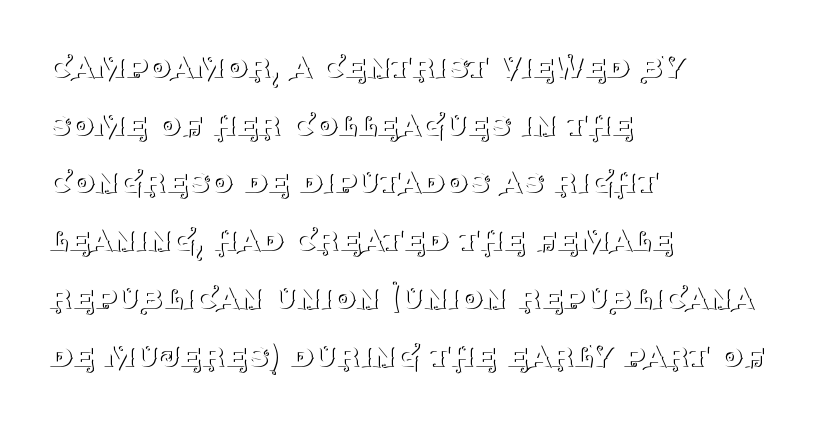
The image shows 37 px thin serif type, upright; set left-aligned, normal line spacing (1.56x), normal letter spacing, not underlined; medium stroke contrast and a large x-height.
